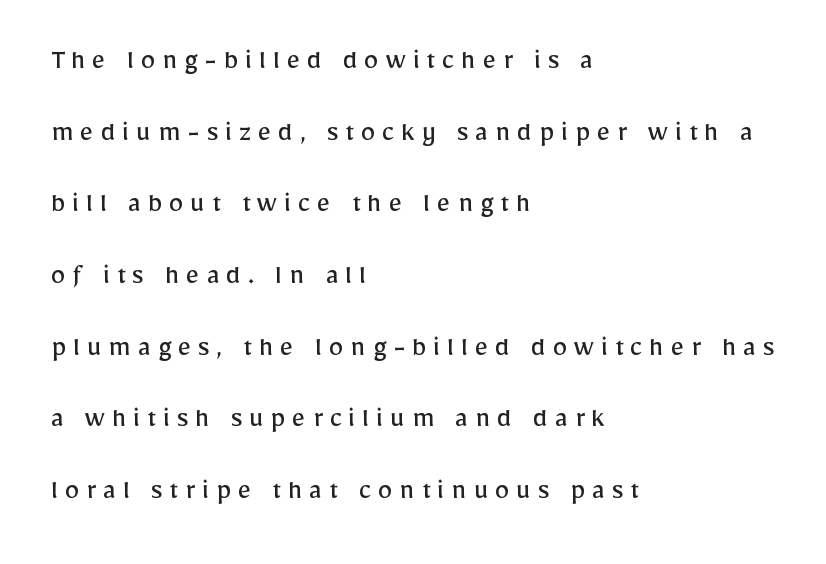
Glyph-to-glyph distance is far greater than everyday printed text. The passage shown is typeset with a sans-serif family. In terms of leading, this rendering errs on the spacious side. Characters remain perfectly vertical along every line. The rag falls on the right side of this text block. Spacing verdict: proportional, widths tailored to each character.
